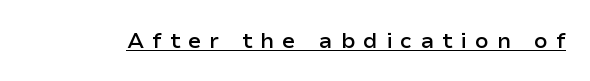
Q: Is the text bold? A: Semi-bold.
Q: Is the text italic (slanted)? A: No, it is upright.
Q: Is the text underlined? A: Yes.
Q: Is the spacing between letters normal or unusually wide? A: Unusually wide.
